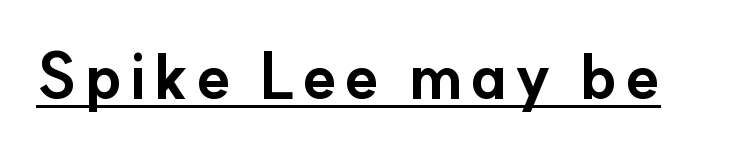
The image shows 62 px bold sans-serif type, upright; set underlined; low stroke contrast and a small x-height.
